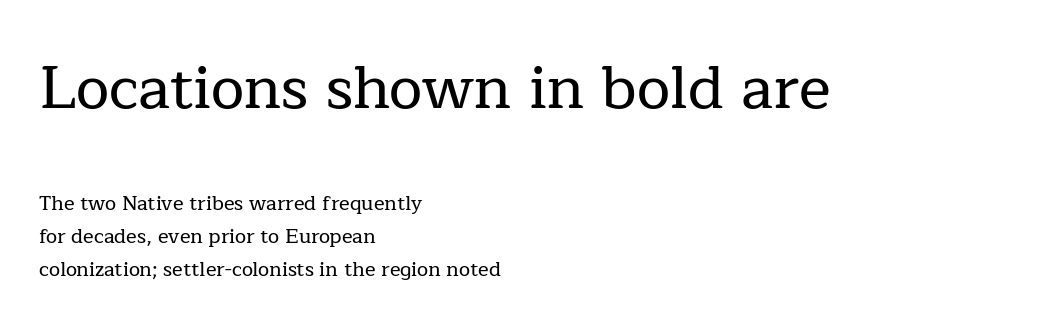
The face used here is rendered with its standard letterfit. The rendering shows small feet on the letterforms — a serif design. Think of a printed novel: that variable character pitch is what you see here. Quick note: not italic, upright.
